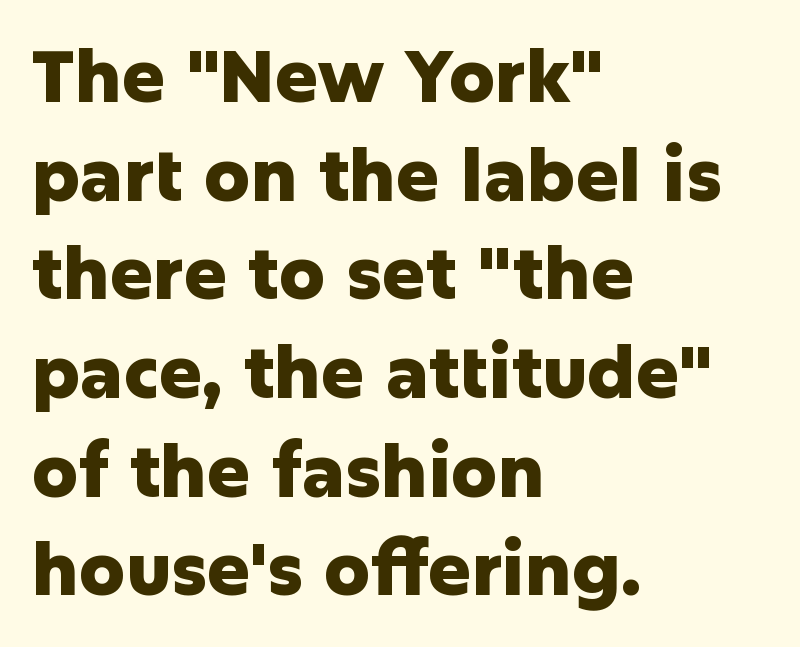
Q: Is the text bold? A: Yes.
Q: Is the text italic (slanted)? A: No, it is upright.
Q: Is the typeface a serif or a sans-serif typeface? A: Sans-serif.
Q: Is the text underlined? A: No.
Q: How is the paragraph aligned? A: Left-aligned.
Q: Is the spacing between letters normal or unusually wide? A: Normal.
Q: Is the spacing between lines tight, normal or loose? A: Normal.
Q: Width (condensed, normal, or wide)? A: Normal.
Q: Stroke contrast? A: Low.
Q: x-height? A: Medium.
Q: Monospaced? A: No.
